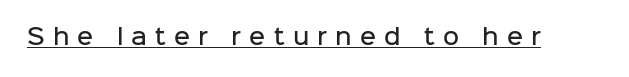
Q: Is the text bold? A: Semi-bold.
Q: Is the text italic (slanted)? A: No, it is upright.
Q: Is the text underlined? A: Yes.
Q: Is the spacing between letters normal or unusually wide? A: Unusually wide.
